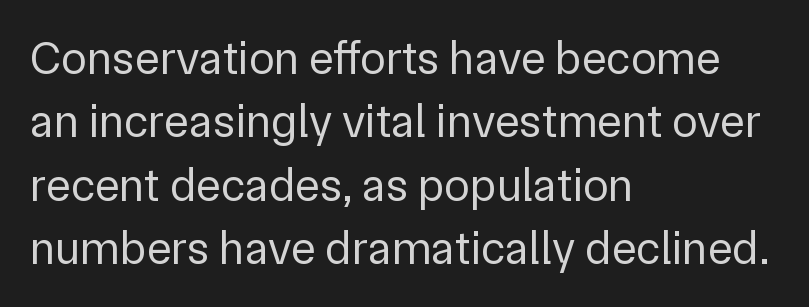
Any mark beneath the type? The region is blank. All the whitespace from short lines collects on the right. The rendering keeps characters at their native spacing. In terms of leading, this rendering sits right in the middle. Letterform terminals end flat and unadorned throughout the passage.
